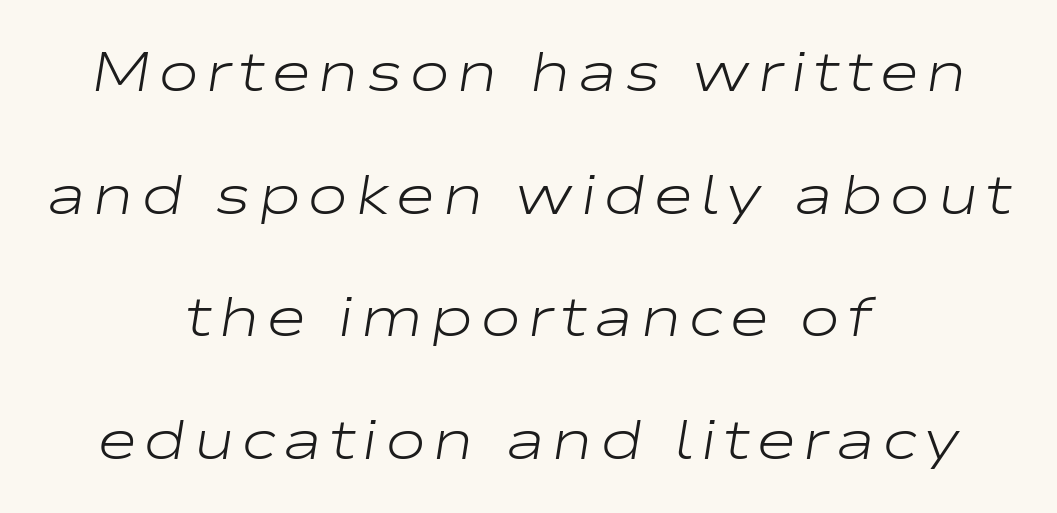
The image shows 56 px light, wide type, italic (leaning right); set centered, loose line spacing (2.19x), not underlined; low stroke contrast and a medium x-height.
